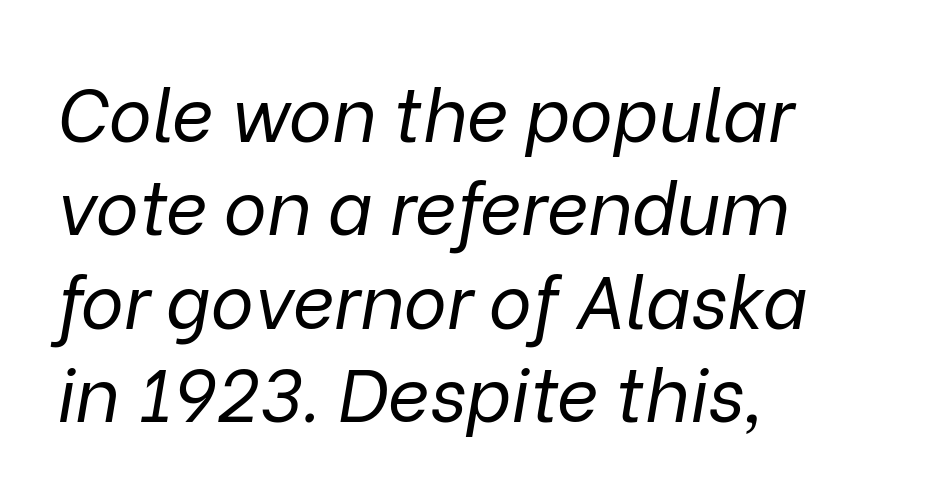
This reads as an unemphasized weight, regular at the heaviest. Teacher's note: observe the even left margin — that is flush-left alignment. Italic? Definitely — the glyphs are oblique. The face used here is proportionally spaced, like ordinary book or web type. The passage shown has conventional tracking throughout.
